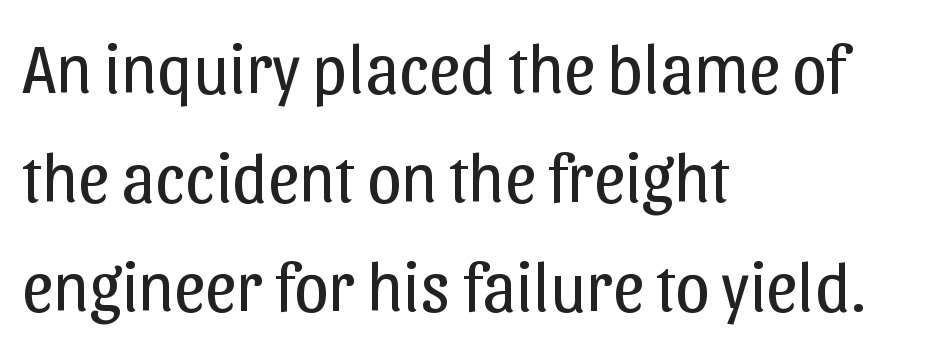
Unlike italic type, these characters show no tilt at all. Proportional: the letters do not fall into vertical columns. The paragraph shown leans on its left margin. Unmarked baselines from the first word to the last.
